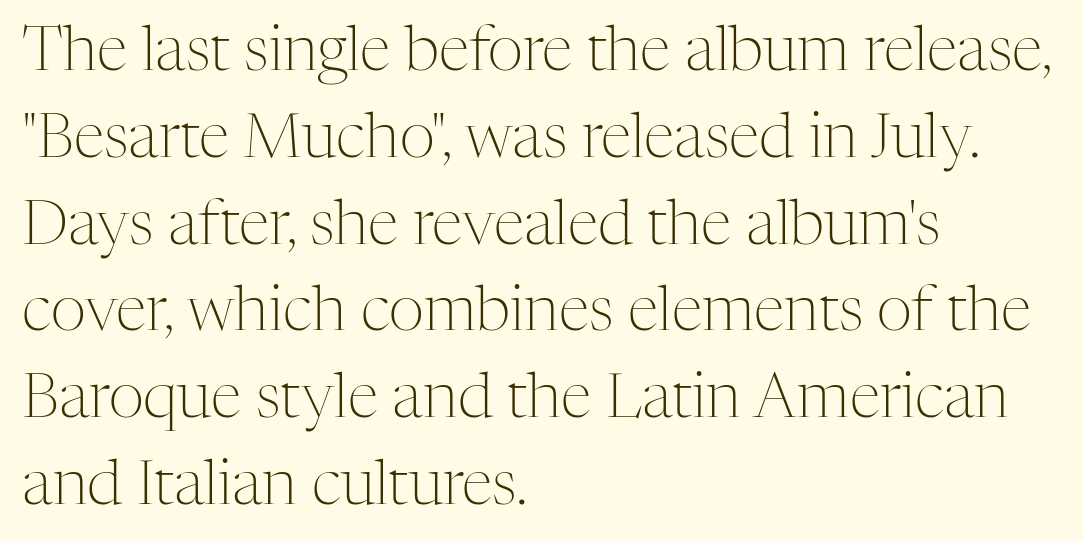
The image shows 62 px light serif type, upright; set left-aligned, normal line spacing (1.4x), normal letter spacing, not underlined; medium stroke contrast and a medium x-height.
